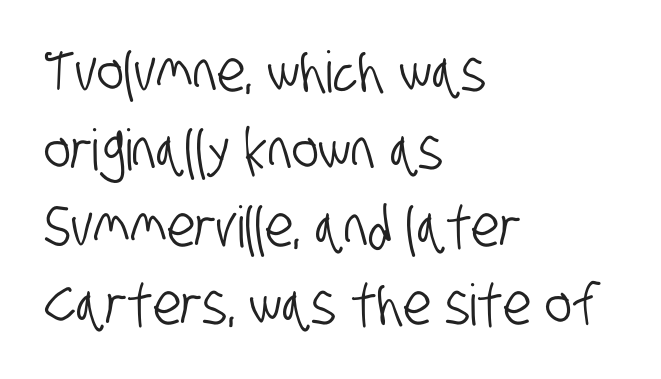
Check the space under the baseline: it is left empty. The passage is arranged the way most books set body copy — flush left. Short note: letters normally spaced. The letters advance in unequal steps, a hallmark of proportional type. No feet cap the strokes, marking this as sans-serif type.
